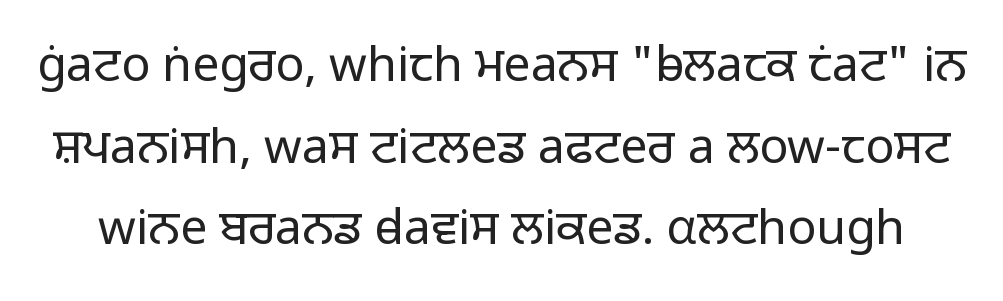
The image shows 48 px light sans-serif type, upright; set normal line spacing (1.7x), normal letter spacing, not underlined; low stroke contrast and a medium x-height.
